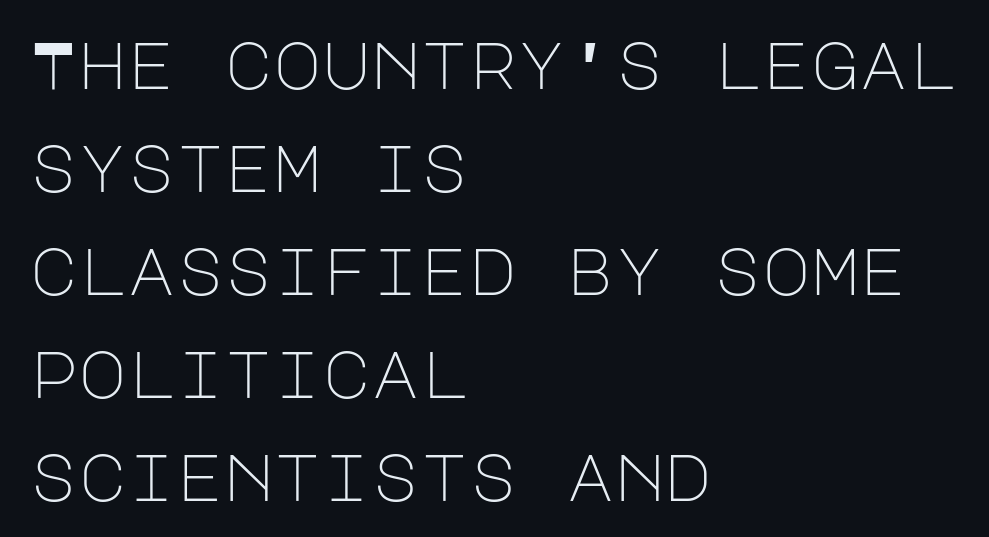
The image shows 66 px light sans-serif type, upright; set left-aligned, normal line spacing (1.56x), normal letter spacing, not underlined; low stroke contrast and a large x-height.
